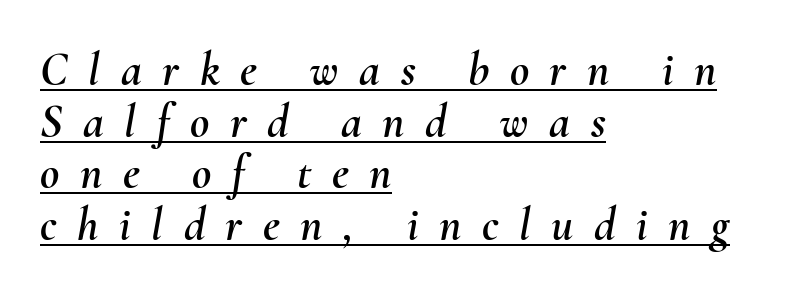
You could not count columns in this text — the font is proportionally spaced. The typesetter chose a ragged-right arrangement here. What's the leading like? Squeezed, with rows nearly overlapping. Designer's note — italics engaged.
